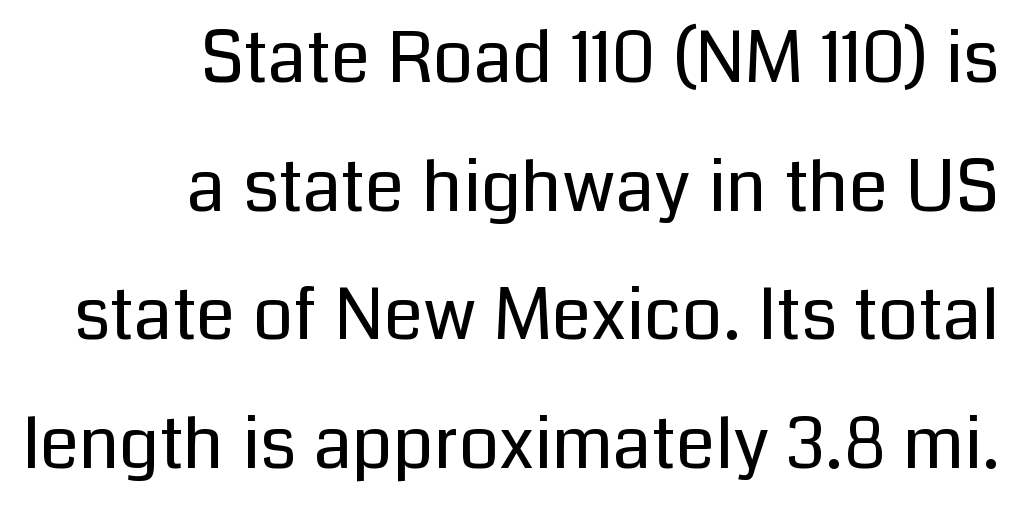
Each letter's strokes conclude bluntly, with no projecting serifs. Just letters on the line, the space beneath them empty. Is this a fixed-width face? No — the glyphs have proportional, varying widths. Line ends are locked; line starts wander. Do the letters lean? They stand straight.
